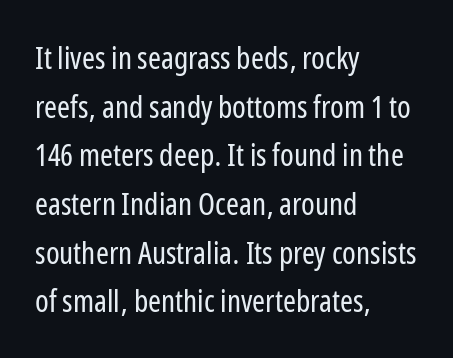
Bare-footed words on every line. Is this a fixed-width face? No — the glyphs have proportional, varying widths. Serifs: no, the terminals of the letterforms are clean. The tracking reads as untouched default to a designer's eye. You can tell it's not italic because the verticals are truly vertical.
